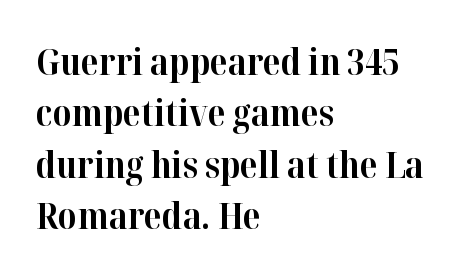
The image shows 36 px bold serif type, upright; set left-aligned, normal line spacing (1.43x), normal letter spacing, not underlined; high stroke contrast and a medium x-height.
